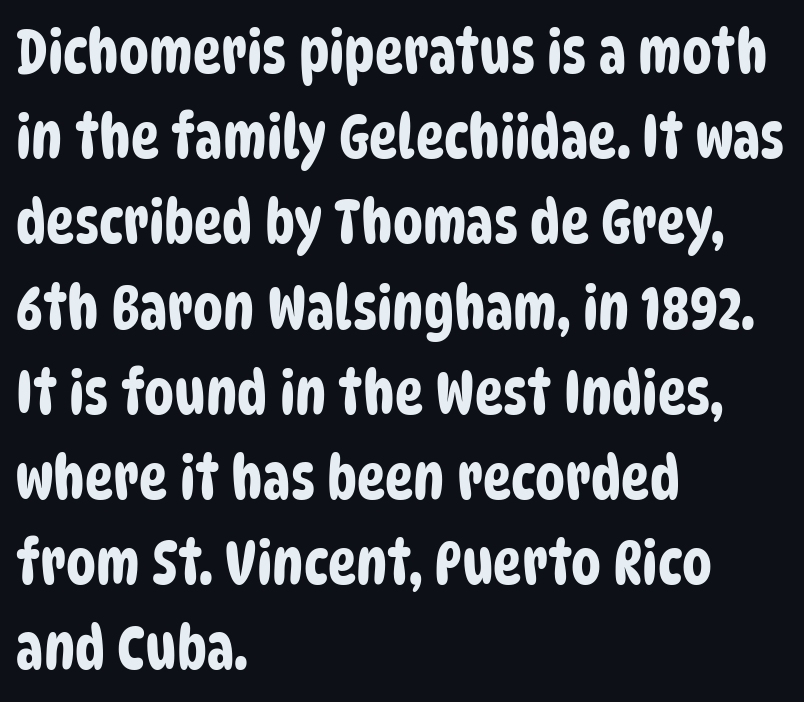
The image shows 60 px condensed sans-serif type; set left-aligned, normal line spacing (1.42x), normal letter spacing, not underlined; low stroke contrast and a large x-height.
